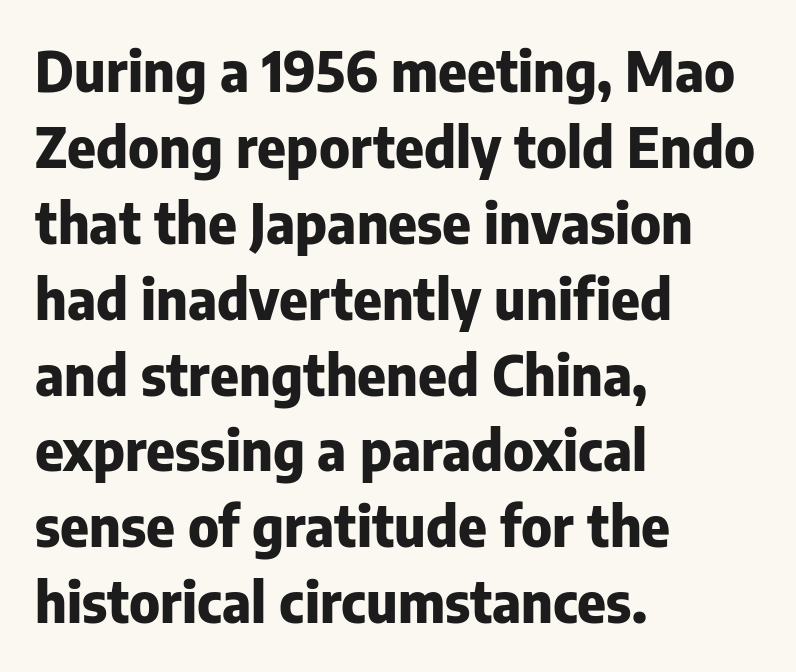
Summary of vertical rhythm: regular, with standard interline spacing. A roman cut, with each character standing at attention. Nobody drew a line under any word here. Think of a printed novel: that variable character pitch is what you see here. Serif or sans? Sans — the stroke terminals are bare.
